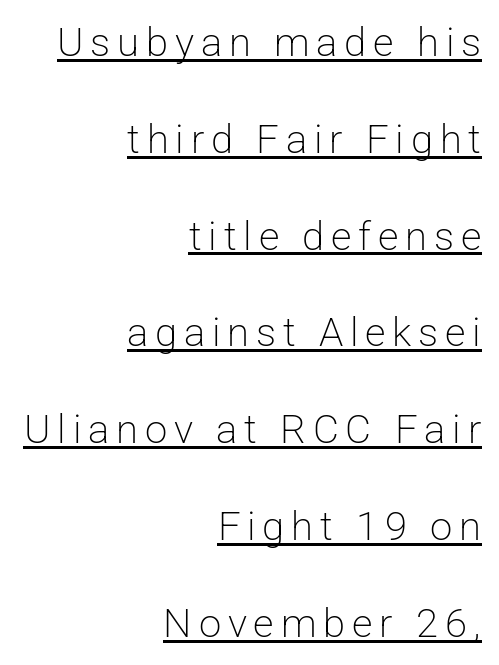
{"serif": "no", "italic": "no", "bold": "no", "weight": "light", "width": "normal", "stroke_contrast": "low", "x_height": "medium", "monospaced": "no", "underline": "yes", "align": "right", "line_spacing": "loose", "line_spacing_ratio": 2.42, "glyph_px": 40}
